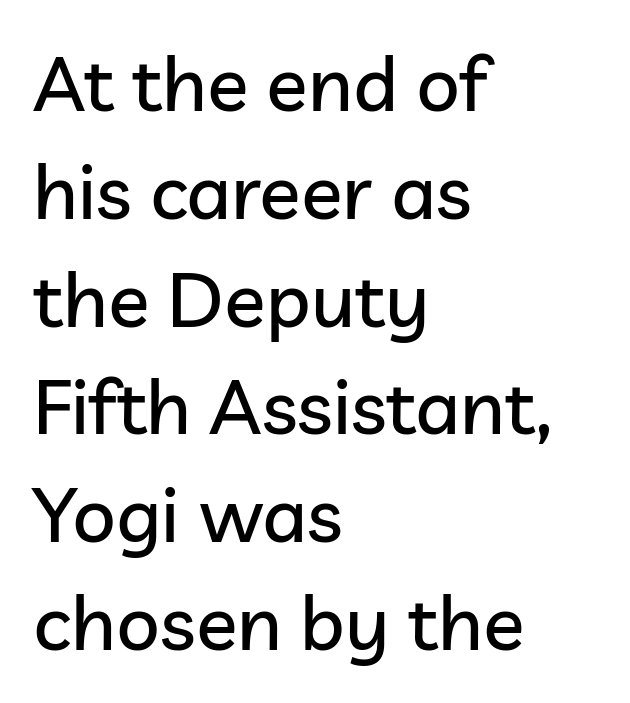
The space between consecutive lines is moderate. The passage shown is not underscored anywhere. The face used here is a sans, in the tradition of grotesques and geometrics. Observe the ordinary spacing: letters are neighbours, not strangers. The lettering stays uniformly vertical, giving the passage a roman look.
